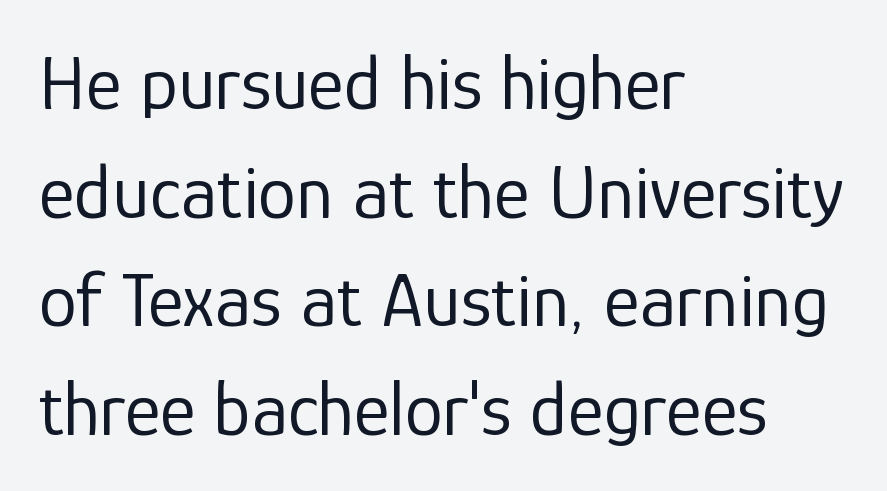
{"serif": "no", "italic": "no", "bold": "no", "weight": "regular", "width": "normal", "stroke_contrast": "low", "x_height": "medium", "monospaced": "no", "underline": "no", "align": "left", "line_spacing": "normal", "line_spacing_ratio": 1.41, "letter_spacing": "normal", "letter_spacing_em": 0.0, "glyph_px": 77}
